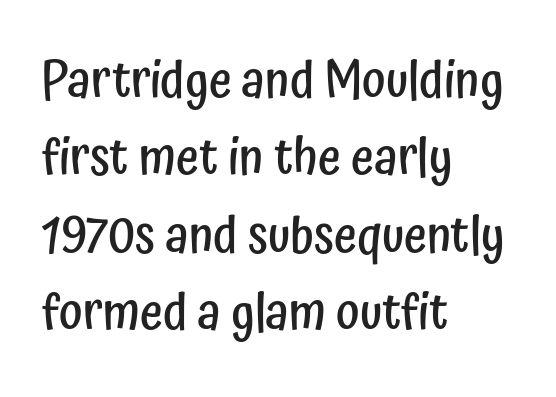
{"serif": "no", "italic": "no", "bold": "semi", "weight": "semibold", "width": "condensed", "stroke_contrast": "low", "x_height": "medium", "monospaced": "no", "underline": "no", "align": "left", "line_spacing": "normal", "line_spacing_ratio": 1.55, "letter_spacing": "normal", "letter_spacing_em": 0.0, "glyph_px": 50}
